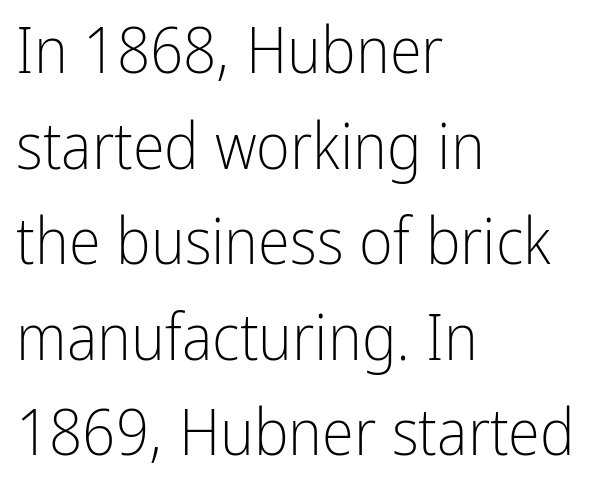
{"serif": "no", "italic": "no", "bold": "no", "weight": "light", "width": "condensed", "stroke_contrast": "low", "x_height": "medium", "monospaced": "no", "underline": "no", "align": "left", "line_spacing": "normal", "line_spacing_ratio": 1.47, "letter_spacing": "normal", "letter_spacing_em": 0.0, "glyph_px": 65}
